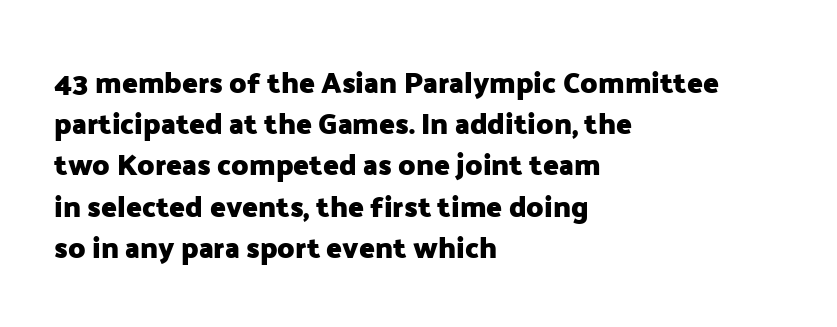
The image shows 29 px heavy sans-serif type, upright; set left-aligned, normal line spacing (1.42x), normal letter spacing, not underlined; low stroke contrast and a medium x-height.
